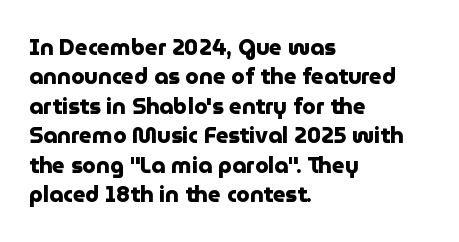
The image shows 22 px bold type, upright; set left-aligned, normal line spacing (1.34x), normal letter spacing, not underlined.
